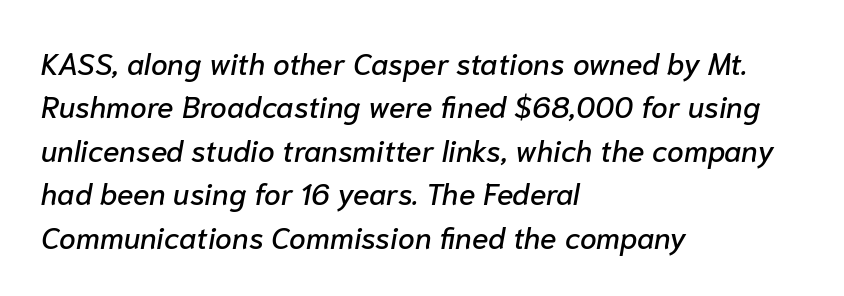
The passage shown is typed in a proportional face where columns would drift. Inter-character spacing is left at the font's built-in metrics. It's the slanting kind of type. Honestly, the row spacing looks completely unremarkable.
